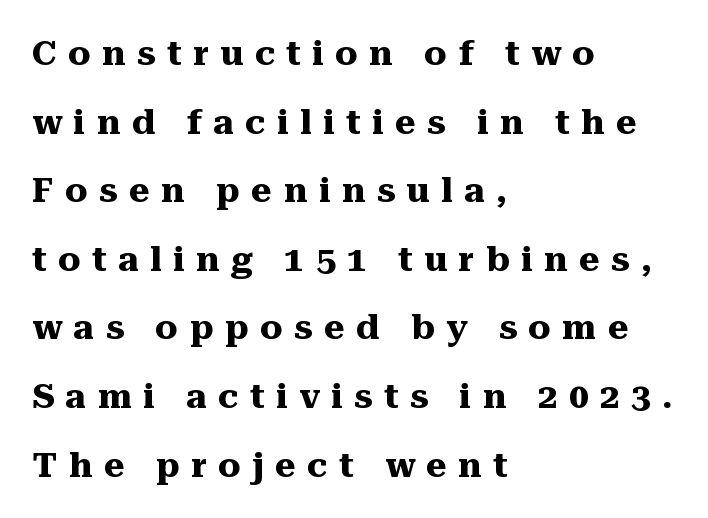
Glance below the letters and you will spot only blank space. Pretty heavy lettering here — definitely bold. The ragged edge is on the right, which tells us the setting is flush left. In terms of letterform style, serifs are clearly present. Note the varied advance widths — an 'i' is clearly narrower than an 'm'. This sample trades compactness for vertical openness between lines.
